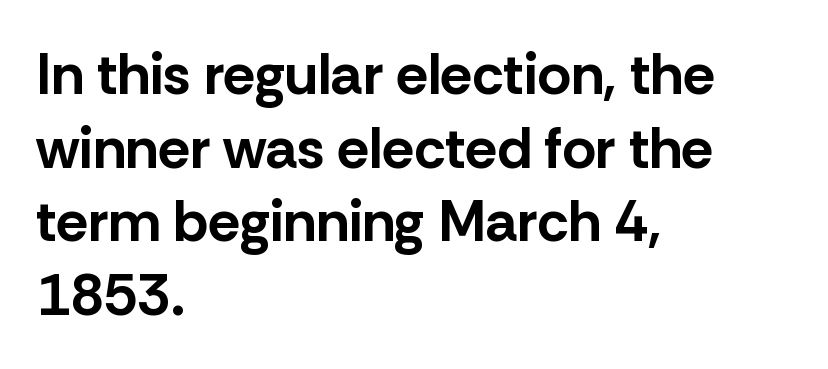
Q: Is the text bold? A: Yes.
Q: Is the text italic (slanted)? A: No, it is upright.
Q: Is the typeface a serif or a sans-serif typeface? A: Sans-serif.
Q: Is the text underlined? A: No.
Q: How is the paragraph aligned? A: Left-aligned.
Q: Is the spacing between letters normal or unusually wide? A: Normal.
Q: Is the spacing between lines tight, normal or loose? A: Normal.
Q: Width (condensed, normal, or wide)? A: Normal.
Q: Stroke contrast? A: Low.
Q: x-height? A: Medium.
Q: Monospaced? A: No.
